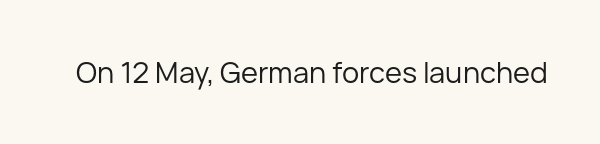
Q: Is the text bold? A: No.
Q: Is the text italic (slanted)? A: No, it is upright.
Q: Is the typeface a serif or a sans-serif typeface? A: Sans-serif.
Q: Is the text underlined? A: No.
Q: Is the spacing between letters normal or unusually wide? A: Normal.
Q: Width (condensed, normal, or wide)? A: Normal.
Q: Stroke contrast? A: Low.
Q: x-height? A: Medium.
Q: Monospaced? A: No.
